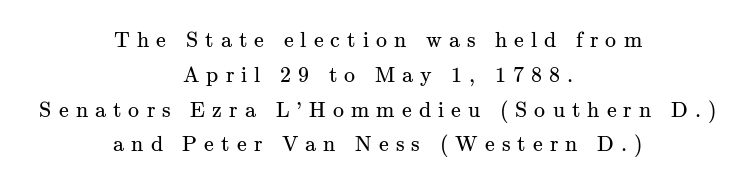
Q: Is the text bold? A: No.
Q: Is the text italic (slanted)? A: No, it is upright.
Q: Is the text underlined? A: No.
Q: How is the paragraph aligned? A: Centered.
Q: Is the spacing between letters normal or unusually wide? A: Unusually wide.
Q: Is the spacing between lines tight, normal or loose? A: Normal.
